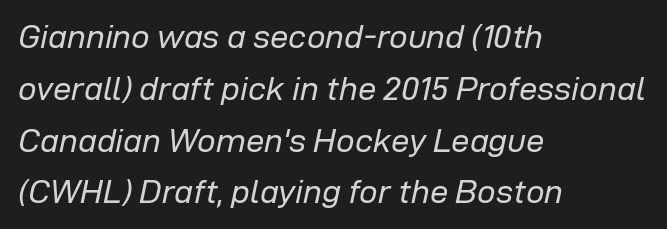
Do the characters align in a grid? No, the font is proportional. The typesetting does not lean heavy: it is not bold. Observe the lean: these are italic letterforms. Does the leading feel generous? No, just average. Each row of text sits above clean, open space. What stands out about the letter spacing? Nothing — it is the standard amount.
